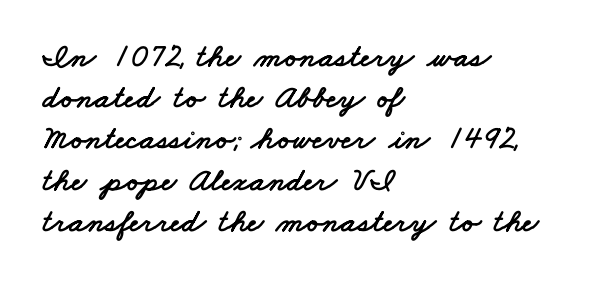
The image shows 33 px wide sans-serif type; set left-aligned, normal line spacing (1.25x), normal letter spacing, not underlined; low stroke contrast and a small x-height.
